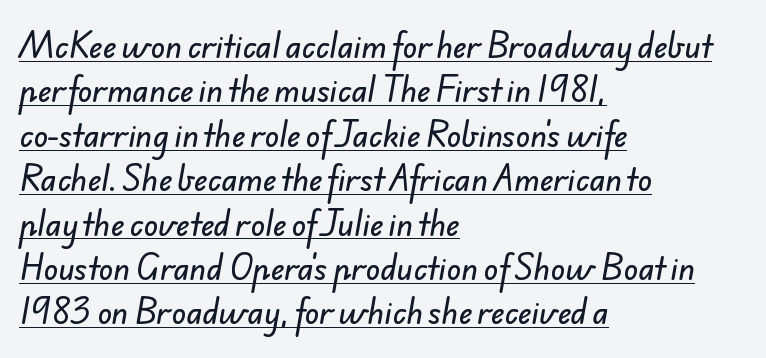
Q: Is the typeface a serif or a sans-serif typeface? A: Sans-serif.
Q: Is the text underlined? A: Yes.
Q: How is the paragraph aligned? A: Left-aligned.
Q: Is the spacing between letters normal or unusually wide? A: Normal.
Q: Is the spacing between lines tight, normal or loose? A: Normal.
Q: Width (condensed, normal, or wide)? A: Normal.
Q: Stroke contrast? A: Low.
Q: x-height? A: Small.
Q: Monospaced? A: No.
